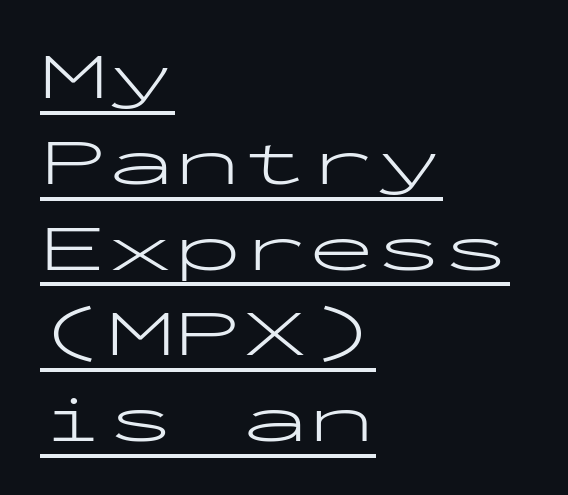
{"serif": "no", "italic": "no", "bold": "no", "weight": "light", "width": "wide", "stroke_contrast": "low", "x_height": "medium", "monospaced": "yes", "underline": "yes", "align": "left", "line_spacing": "normal", "line_spacing_ratio": 1.28, "letter_spacing": "normal", "letter_spacing_em": 0.0, "glyph_px": 67}
